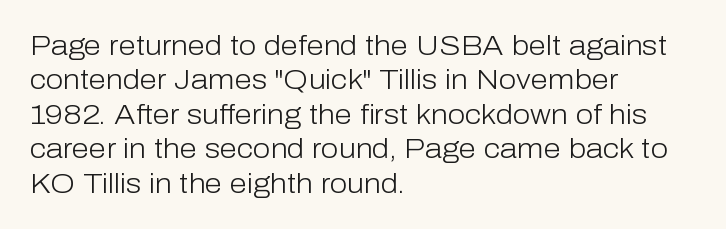
{"serif": "no", "italic": "no", "bold": "no", "weight": "light", "width": "normal", "stroke_contrast": "low", "x_height": "medium", "monospaced": "no", "underline": "no", "align": "left", "line_spacing_ratio": 1.23, "letter_spacing": "normal", "letter_spacing_em": 0.0, "glyph_px": 28}
